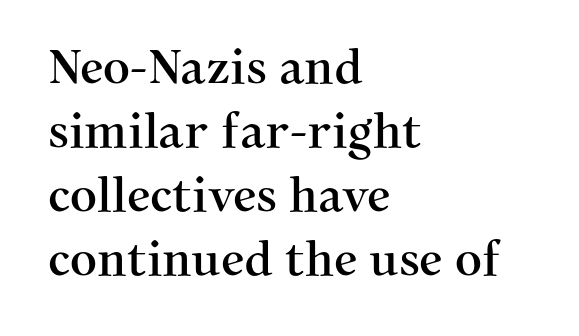
The image shows 47 px serif type, upright; set left-aligned, normal line spacing (1.36x), normal letter spacing, not underlined; medium stroke contrast and a medium x-height.
